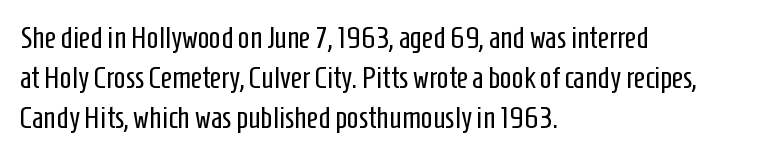
Q: Is the text bold? A: No.
Q: Is the text italic (slanted)? A: No, it is upright.
Q: Is the typeface a serif or a sans-serif typeface? A: Sans-serif.
Q: Is the text underlined? A: No.
Q: How is the paragraph aligned? A: Left-aligned.
Q: Is the spacing between letters normal or unusually wide? A: Normal.
Q: Is the spacing between lines tight, normal or loose? A: Normal.
Q: Width (condensed, normal, or wide)? A: Condensed.
Q: Stroke contrast? A: Low.
Q: x-height? A: Medium.
Q: Monospaced? A: No.
